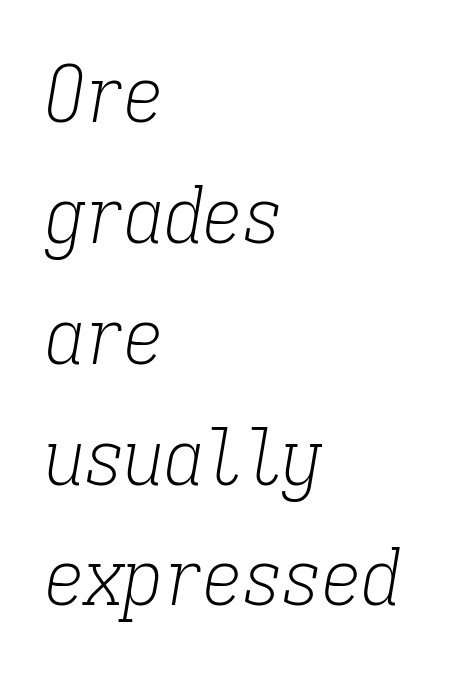
These lines are rendered in a fixed-pitch font. Letters rest on an invisible, unmarked baseline. Font category for this specimen: serif. Stem width sits at or under what a default text font uses. The face used here has a pronounced slope to its letters.
